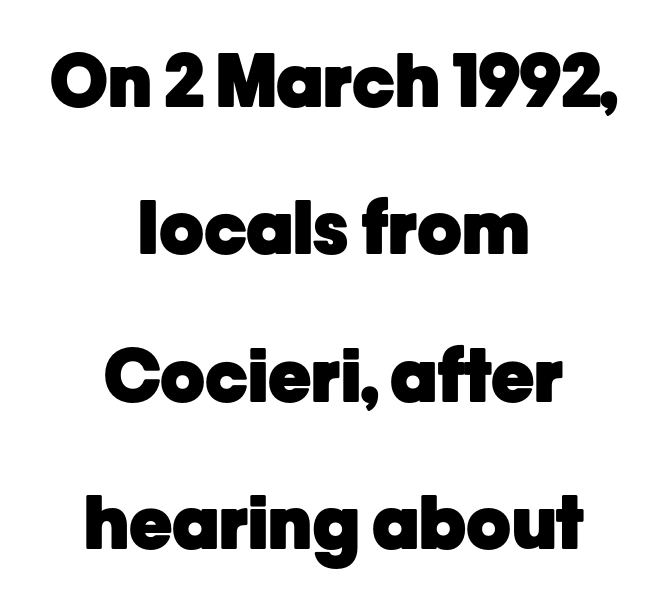
Q: Is the text bold? A: Yes.
Q: Is the text italic (slanted)? A: No, it is upright.
Q: Is the typeface a serif or a sans-serif typeface? A: Sans-serif.
Q: Is the text underlined? A: No.
Q: How is the paragraph aligned? A: Centered.
Q: Is the spacing between letters normal or unusually wide? A: Normal.
Q: Is the spacing between lines tight, normal or loose? A: Loose.
Q: Width (condensed, normal, or wide)? A: Normal.
Q: Stroke contrast? A: Low.
Q: x-height? A: Medium.
Q: Monospaced? A: No.
